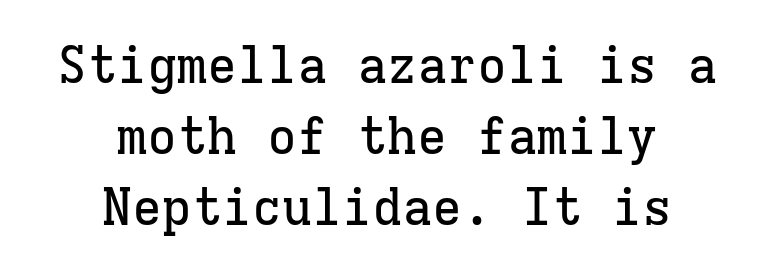
Q: Is the text italic (slanted)? A: No, it is upright.
Q: Is the typeface a serif or a sans-serif typeface? A: Serif.
Q: Is the text underlined? A: No.
Q: How is the paragraph aligned? A: Centered.
Q: Is the spacing between letters normal or unusually wide? A: Normal.
Q: Is the spacing between lines tight, normal or loose? A: Normal.
Q: Width (condensed, normal, or wide)? A: Normal.
Q: Stroke contrast? A: Low.
Q: x-height? A: Medium.
Q: Monospaced? A: Yes.
